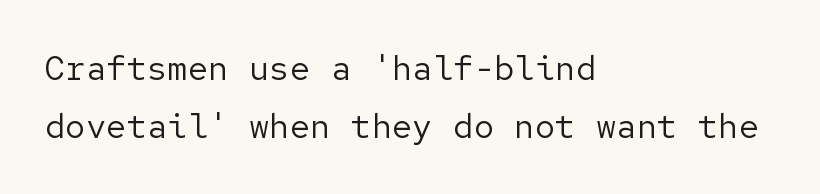
Q: Is the text bold? A: No.
Q: Is the text italic (slanted)? A: No, it is upright.
Q: Is the typeface a serif or a sans-serif typeface? A: Sans-serif.
Q: Is the text underlined? A: No.
Q: How is the paragraph aligned? A: Left-aligned.
Q: Is the spacing between letters normal or unusually wide? A: Normal.
Q: Is the spacing between lines tight, normal or loose? A: Normal.
Q: Width (condensed, normal, or wide)? A: Normal.
Q: Stroke contrast? A: Low.
Q: x-height? A: Medium.
